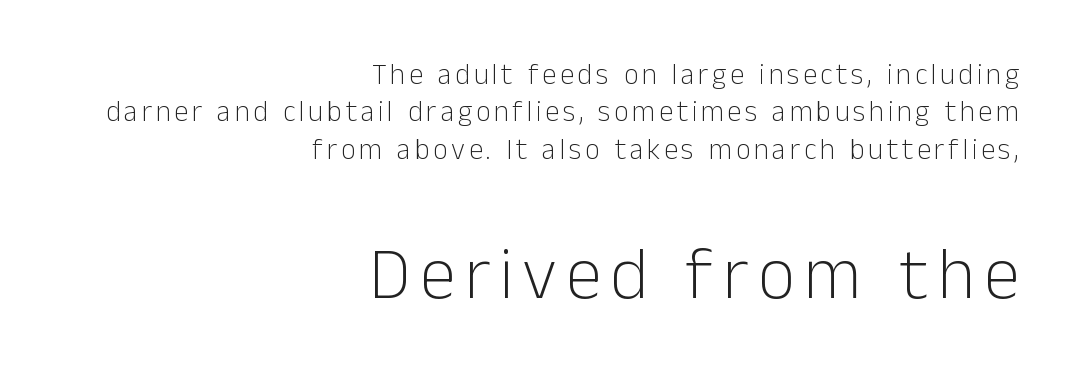
Note the varied advance widths — an 'i' is clearly narrower than an 'm'. Summary of vertical rhythm: regular, with standard interline spacing. A quiet, ordinary-to-light weight characterises the typeface. You get the small type first, then a jump to larger type. Descenders are the only things crossing below the line. These lines stack with their right ends in a neat column.
